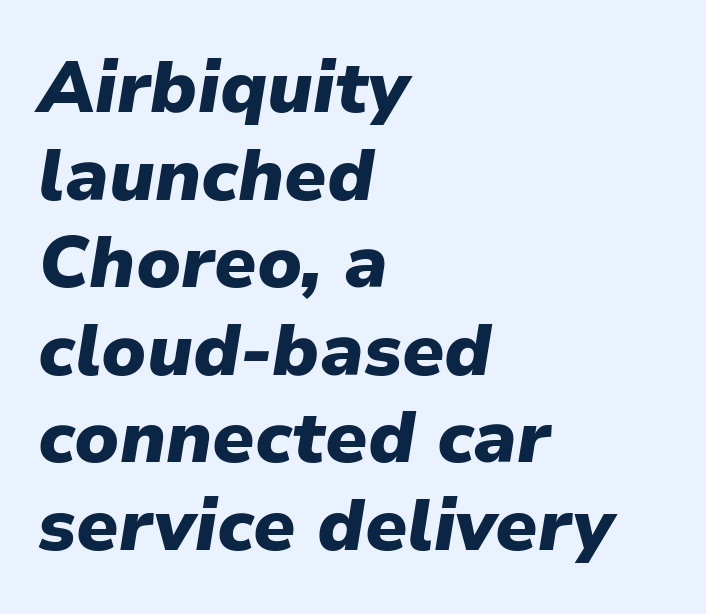
The image shows 73 px heavy type, italic (leaning right); set left-aligned, line spacing 1.2x, normal letter spacing, not underlined; low stroke contrast and a medium x-height.
